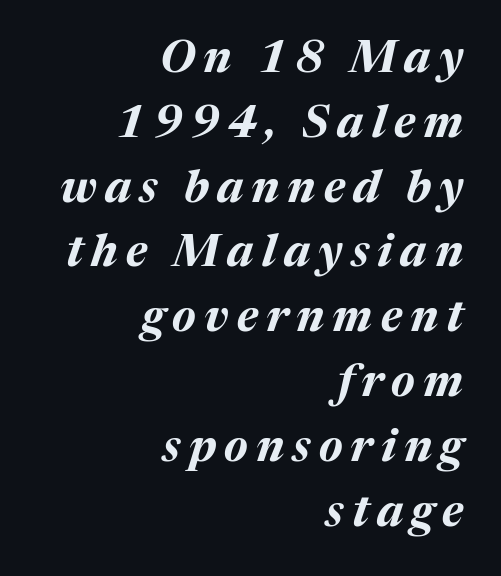
The image shows 45 px bold type, italic (leaning right); set right-aligned, normal line spacing (1.44x), not underlined; medium stroke contrast and a medium x-height.
